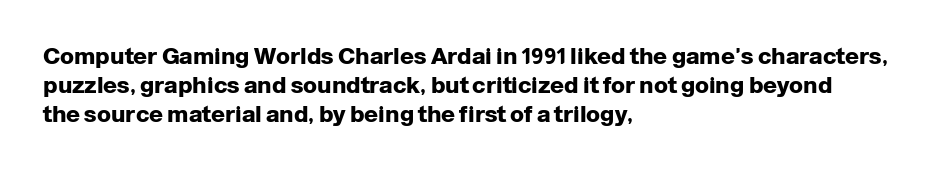
The image shows 23 px bold type, upright; set left-aligned, normal line spacing (1.26x), normal letter spacing, not underlined.
